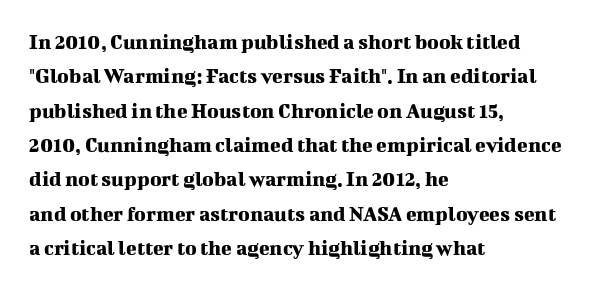
{"italic": "no", "underline": "no", "align": "left", "line_spacing": "normal", "line_spacing_ratio": 1.56, "letter_spacing": "normal", "letter_spacing_em": 0.0, "glyph_px": 22}
